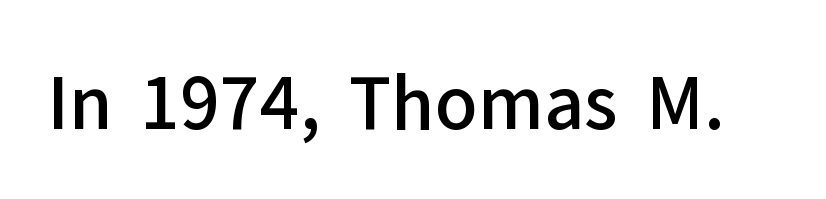
{"serif": "no", "italic": "no", "bold": "semi", "weight": "semibold", "width": "normal", "stroke_contrast": "low", "x_height": "medium", "monospaced": "no", "underline": "no", "letter_spacing": "normal", "letter_spacing_em": 0.0, "glyph_px": 70}
